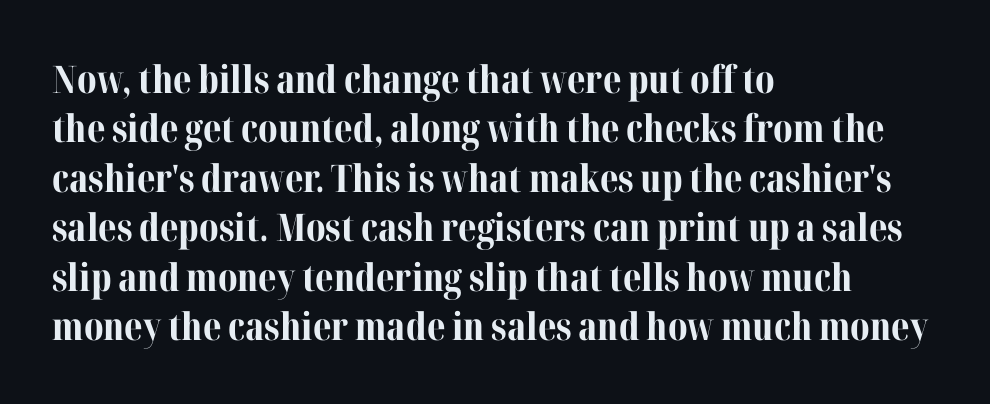
Q: Is the text bold? A: Yes.
Q: Is the text italic (slanted)? A: No, it is upright.
Q: Is the typeface a serif or a sans-serif typeface? A: Serif.
Q: Is the text underlined? A: No.
Q: How is the paragraph aligned? A: Left-aligned.
Q: Is the spacing between letters normal or unusually wide? A: Normal.
Q: Is the spacing between lines tight, normal or loose? A: Normal.
Q: Width (condensed, normal, or wide)? A: Normal.
Q: Stroke contrast? A: Medium.
Q: x-height? A: Medium.
Q: Monospaced? A: No.
